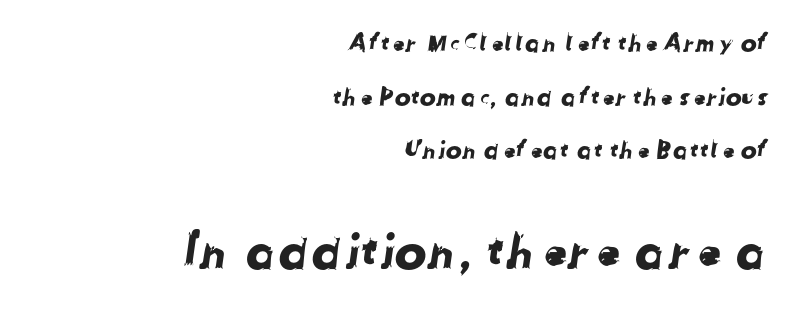
Type without underlining. Proportional: the letters do not fall into vertical columns. This sample uses a sans-serif face. The ragged edge is on the left, which tells us the setting is flush right.
